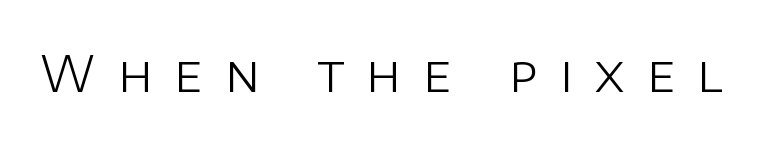
Q: Is the text bold? A: No.
Q: Is the text italic (slanted)? A: No, it is upright.
Q: Is the typeface a serif or a sans-serif typeface? A: Sans-serif.
Q: Is the text underlined? A: No.
Q: Is the spacing between letters normal or unusually wide? A: Unusually wide.
Q: Width (condensed, normal, or wide)? A: Normal.
Q: Stroke contrast? A: Low.
Q: x-height? A: Large.
Q: Monospaced? A: No.
